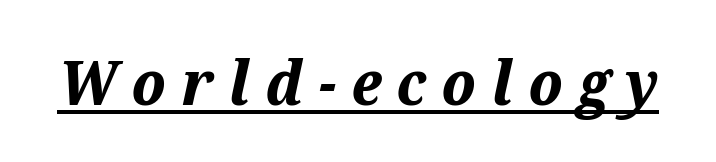
Q: Is the text bold? A: Yes.
Q: Is the text italic (slanted)? A: Yes, it leans right by about 12 degrees.
Q: Is the text underlined? A: Yes.
Q: Is the spacing between letters normal or unusually wide? A: Unusually wide.
Q: Width (condensed, normal, or wide)? A: Normal.
Q: Stroke contrast? A: Medium.
Q: x-height? A: Medium.
Q: Monospaced? A: No.
